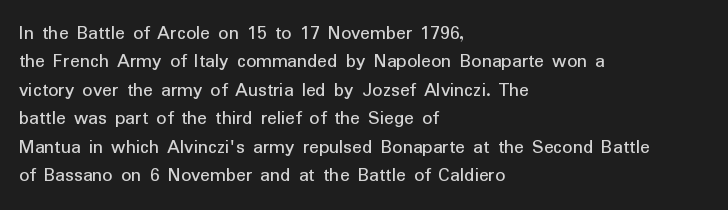
{"italic": "no", "bold": "no", "underline": "no", "align": "left", "line_spacing": "normal", "line_spacing_ratio": 1.42, "letter_spacing": "normal", "letter_spacing_em": 0.0, "glyph_px": 20}
